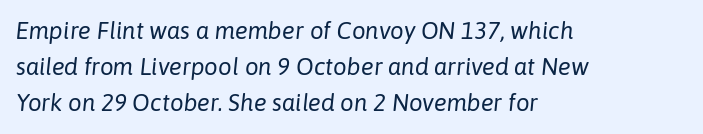
{"italic": "yes", "lean": "right", "slant_degrees": 6, "bold": "no", "underline": "no", "align": "left", "line_spacing": "normal", "line_spacing_ratio": 1.51, "letter_spacing": "normal", "letter_spacing_em": 0.0, "glyph_px": 24}
